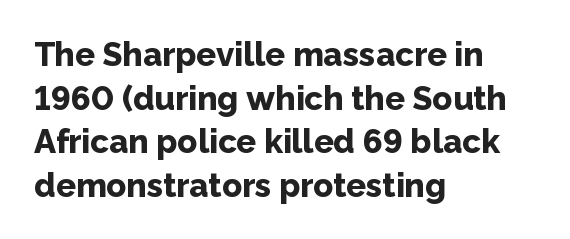
Q: Is the text bold? A: Yes.
Q: Is the text italic (slanted)? A: No, it is upright.
Q: Is the typeface a serif or a sans-serif typeface? A: Sans-serif.
Q: Is the text underlined? A: No.
Q: How is the paragraph aligned? A: Left-aligned.
Q: Is the spacing between letters normal or unusually wide? A: Normal.
Q: Is the spacing between lines tight, normal or loose? A: Normal.
Q: Width (condensed, normal, or wide)? A: Normal.
Q: Stroke contrast? A: Low.
Q: x-height? A: Medium.
Q: Monospaced? A: No.
